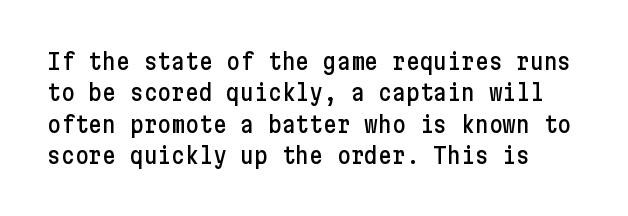
The image shows 23 px text type, upright; set normal line spacing (1.36x), normal letter spacing, not underlined.
